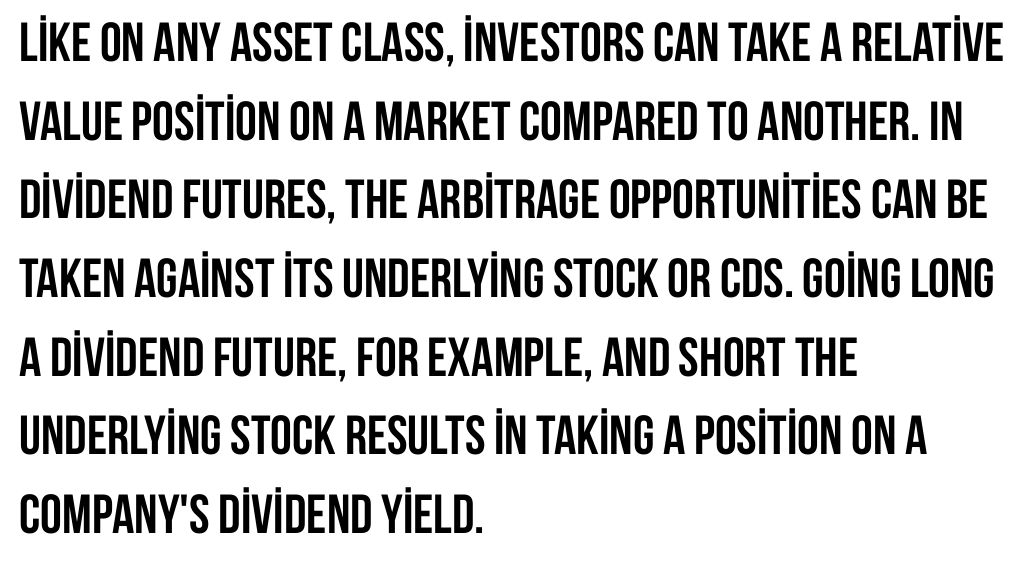
What weight is shown? A full bold with thick strokes. You could not count columns in this text — the font is proportionally spaced. This is the regular roman posture of the typeface. Tracking here is standard; glyphs follow each other at the usual distance. This sample uses a sans-serif face. Type without underlining.
